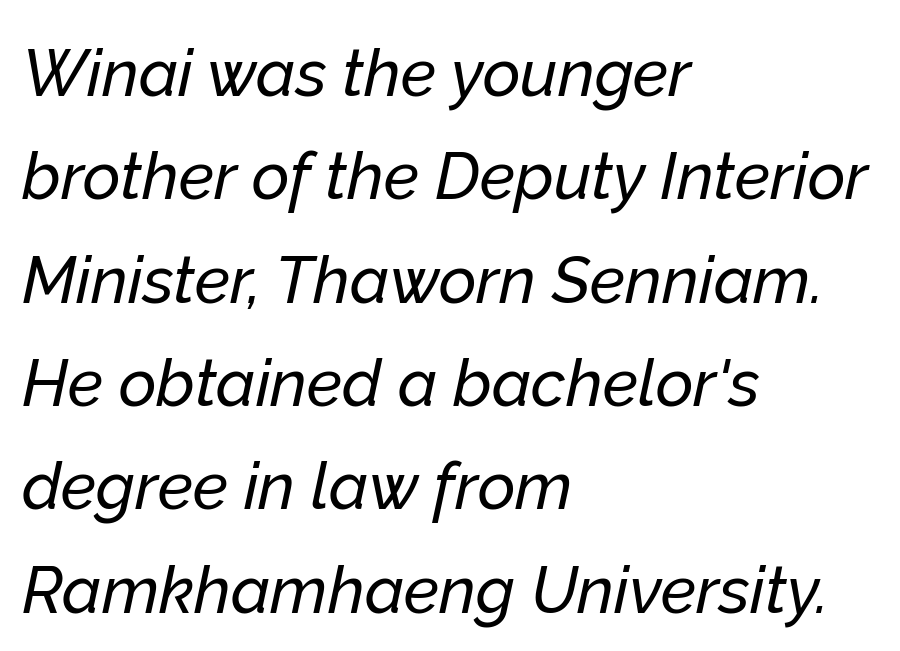
Proportional: the letters do not fall into vertical columns. The strip under each line holds only bare page. How are the letters spaced? Ordinarily, with no added tracking. Notice how descenders clear the ascenders below comfortably — that's standard leading.
